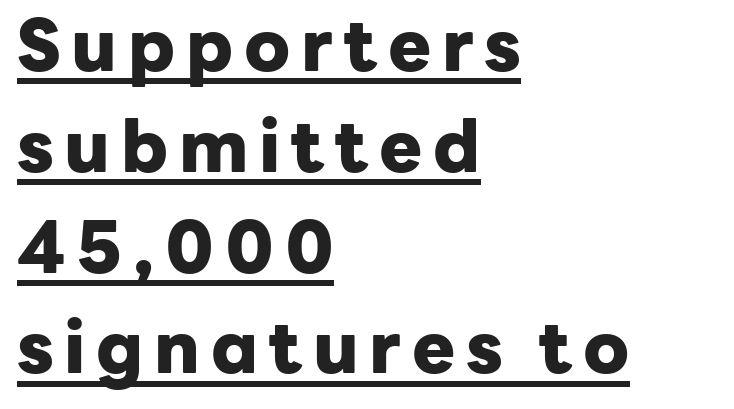
{"serif": "no", "italic": "no", "bold": "yes", "weight": "heavy", "width": "normal", "stroke_contrast": "low", "x_height": "medium", "monospaced": "no", "underline": "yes", "align": "left", "line_spacing": "normal", "line_spacing_ratio": 1.4, "glyph_px": 72}
